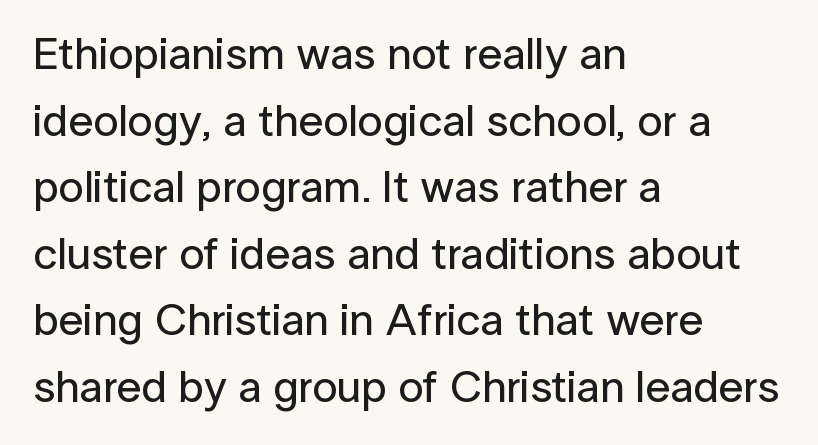
{"serif": "no", "italic": "no", "width": "normal", "stroke_contrast": "low", "x_height": "medium", "monospaced": "no", "underline": "no", "align": "left", "line_spacing": "normal", "line_spacing_ratio": 1.48, "letter_spacing": "normal", "letter_spacing_em": 0.0, "glyph_px": 45}
